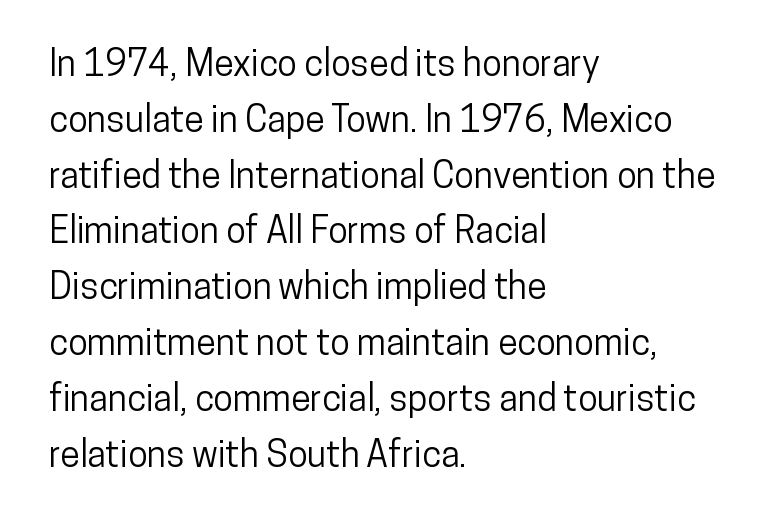
The image shows 36 px condensed sans-serif type, upright; set left-aligned, normal line spacing (1.55x), normal letter spacing, not underlined; low stroke contrast and a medium x-height.
